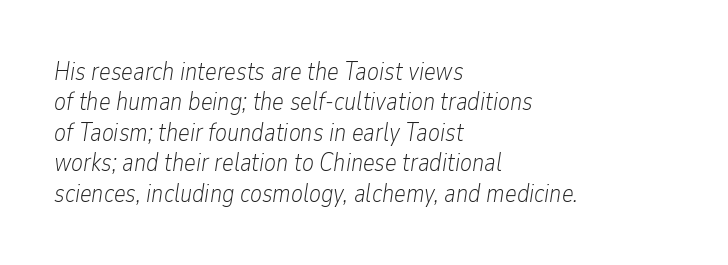
Q: Is the text bold? A: No.
Q: Is the text italic (slanted)? A: Yes, it leans right by about 9 degrees.
Q: Is the text underlined? A: No.
Q: How is the paragraph aligned? A: Left-aligned.
Q: Is the spacing between letters normal or unusually wide? A: Normal.
